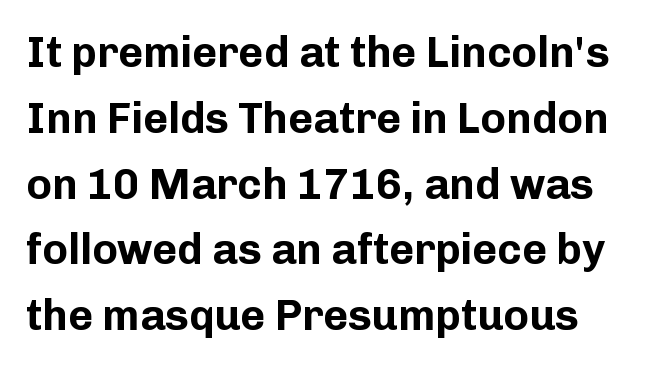
A typesetter would call this zero additional tracking. This is heavy type, rendered in bold. Does the type have serifs? No, each stem ends abruptly. Rows of type keep a routine distance in the vertical direction. Tall strokes in this sample are plumb rather than angled.
